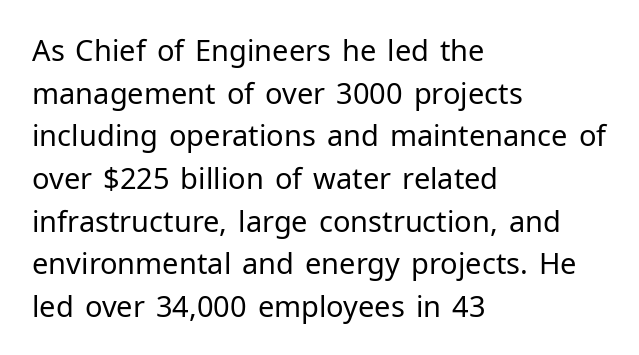
The image shows 29 px regular-weight sans-serif type, upright; set left-aligned, normal line spacing (1.47x), normal letter spacing, not underlined; low stroke contrast and a medium x-height.
